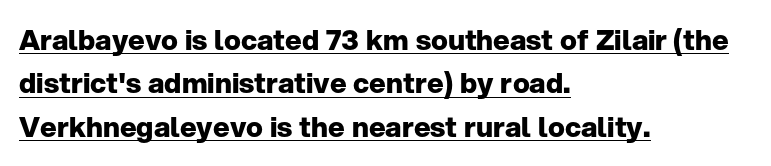
{"serif": "no", "italic": "no", "bold": "yes", "weight": "heavy", "width": "normal", "stroke_contrast": "low", "x_height": "medium", "monospaced": "no", "underline": "yes", "align": "left", "line_spacing": "normal", "line_spacing_ratio": 1.55, "letter_spacing": "normal", "letter_spacing_em": 0.0, "glyph_px": 28}
